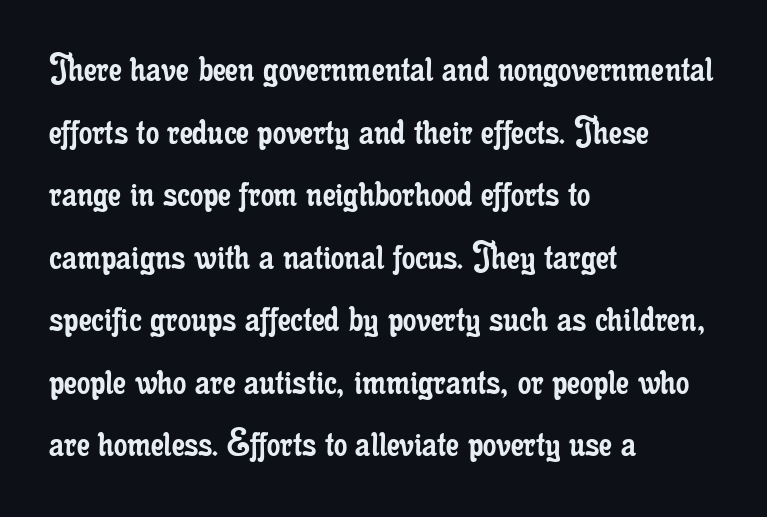
{"serif": "yes", "italic": "no", "bold": "no", "weight": "regular", "width": "condensed", "stroke_contrast": "low", "x_height": "small", "monospaced": "no", "underline": "no", "align": "left", "line_spacing": "normal", "line_spacing_ratio": 1.49, "letter_spacing": "normal", "letter_spacing_em": 0.0, "glyph_px": 42}
